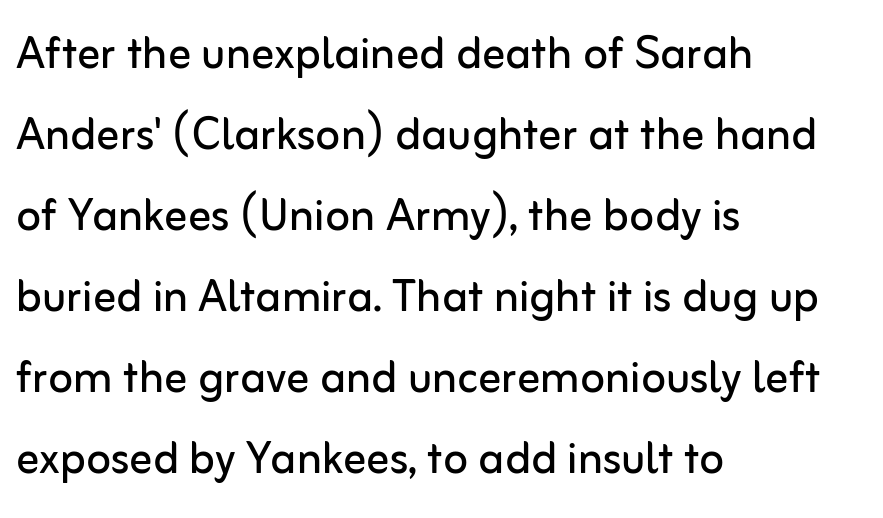
Q: Is the text bold? A: No.
Q: Is the text italic (slanted)? A: No, it is upright.
Q: Is the typeface a serif or a sans-serif typeface? A: Sans-serif.
Q: Is the text underlined? A: No.
Q: How is the paragraph aligned? A: Left-aligned.
Q: Is the spacing between letters normal or unusually wide? A: Normal.
Q: Is the spacing between lines tight, normal or loose? A: Normal.
Q: Width (condensed, normal, or wide)? A: Normal.
Q: Stroke contrast? A: Low.
Q: x-height? A: Medium.
Q: Monospaced? A: No.
